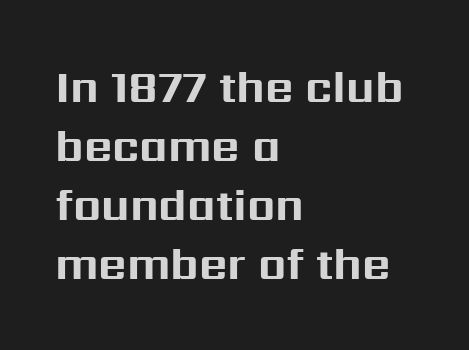
The image shows 44 px bold sans-serif type, upright; set left-aligned, normal line spacing (1.34x), normal letter spacing, not underlined; medium stroke contrast and a medium x-height.
